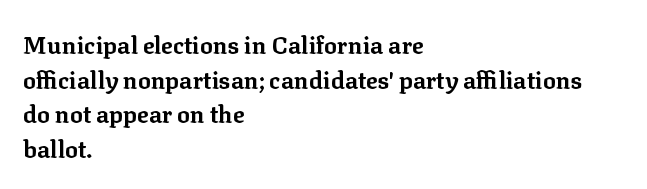
The image shows 24 px bold type, upright; set left-aligned, normal line spacing (1.44x), normal letter spacing, not underlined.
